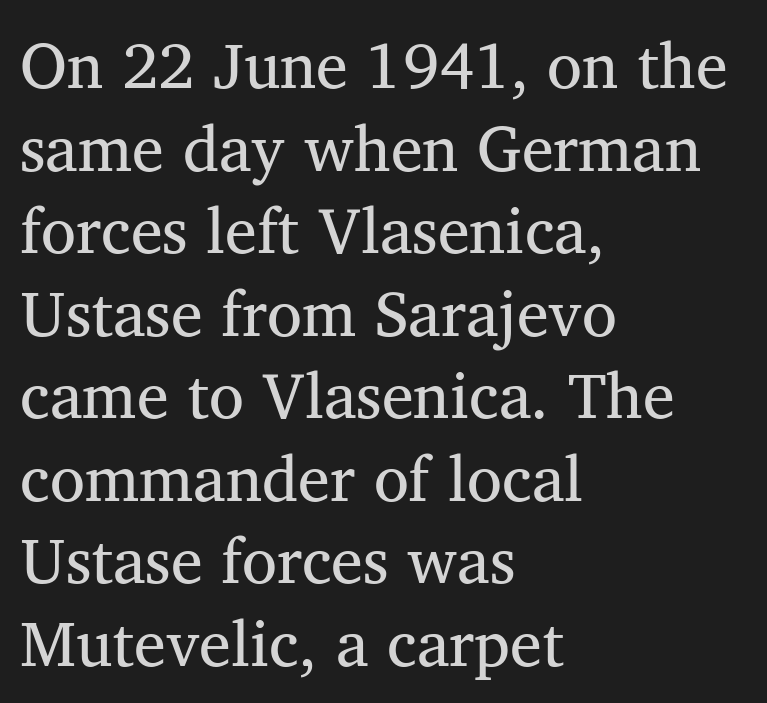
The image shows 64 px serif type, upright; set left-aligned, normal line spacing (1.29x), normal letter spacing, not underlined; medium stroke contrast and a medium x-height.
